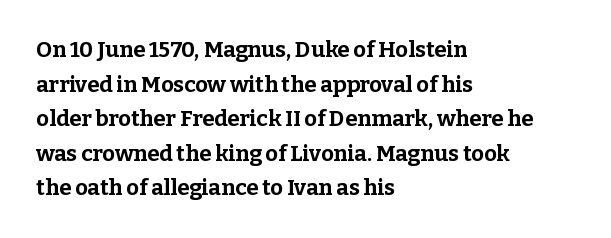
{"italic": "no", "bold": "yes", "underline": "no", "align": "left", "line_spacing": "normal", "line_spacing_ratio": 1.57, "letter_spacing": "normal", "letter_spacing_em": 0.0, "glyph_px": 22}
